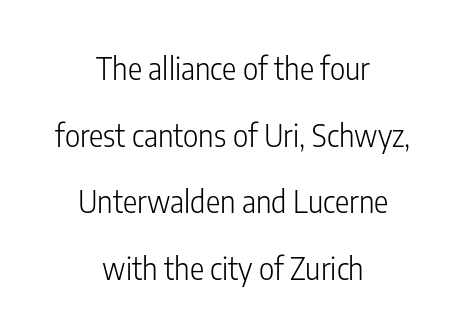
{"serif": "no", "italic": "no", "bold": "no", "weight": "light", "width": "condensed", "stroke_contrast": "low", "x_height": "medium", "monospaced": "no", "underline": "no", "align": "center", "line_spacing": "loose", "line_spacing_ratio": 2.22, "letter_spacing": "normal", "letter_spacing_em": 0.0, "glyph_px": 30}
